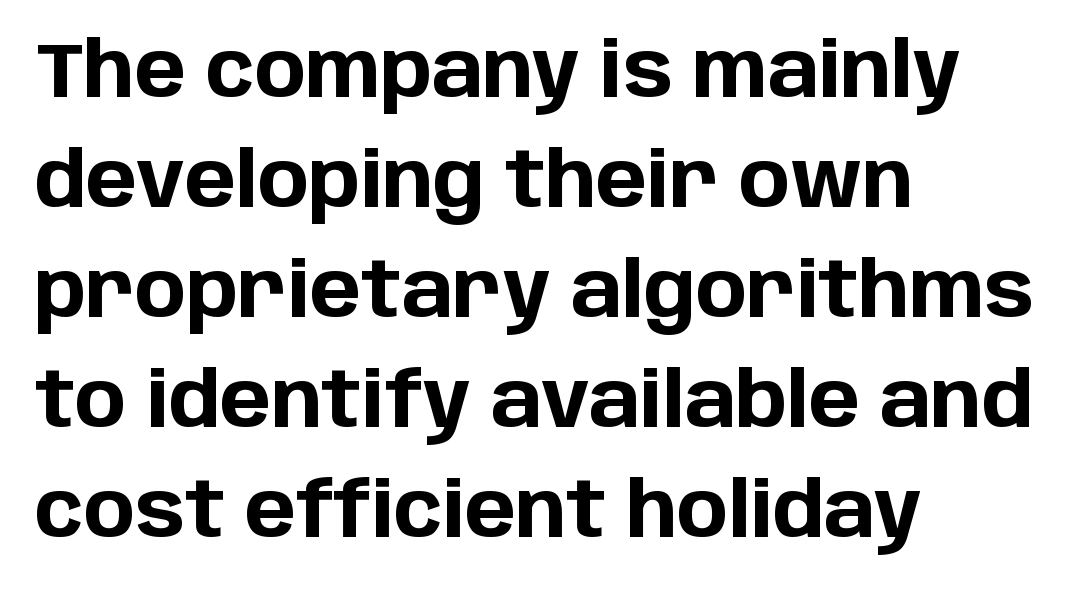
The characters look thick and weighty, a clear bold. Whoever set this chose a conventional vertical rhythm. Ordinary non-slanted type is in use. Check under the words: just untouched page.
